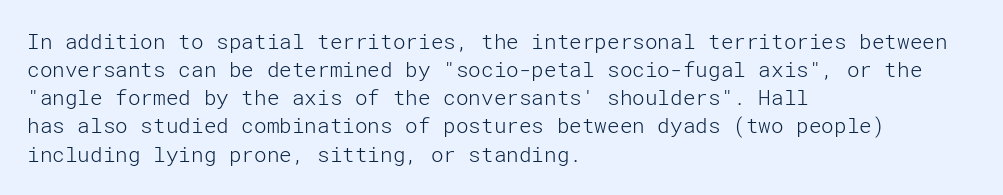
{"italic": "no", "bold": "no", "underline": "no", "align": "left", "line_spacing": "normal", "line_spacing_ratio": 1.34, "letter_spacing": "normal", "letter_spacing_em": 0.0, "glyph_px": 21}
